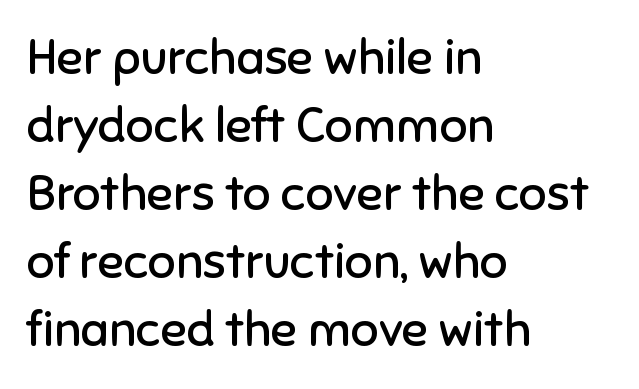
{"serif": "no", "italic": "no", "bold": "no", "weight": "regular", "width": "normal", "stroke_contrast": "low", "x_height": "medium", "monospaced": "no", "underline": "no", "align": "left", "line_spacing": "normal", "line_spacing_ratio": 1.39, "letter_spacing": "normal", "letter_spacing_em": 0.0, "glyph_px": 49}
